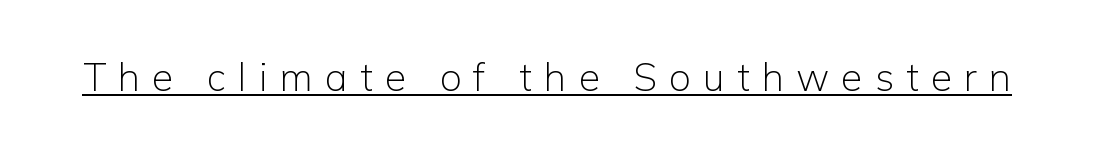
The image shows 39 px light sans-serif type, upright; set unusually wide letter spacing (+0.31 em), underlined; low stroke contrast and a medium x-height.
